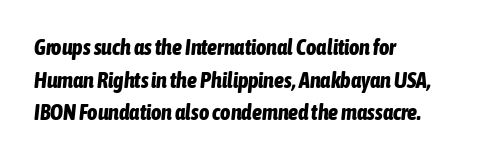
Q: Is the text bold? A: Yes.
Q: Is the text italic (slanted)? A: Yes, it leans right by about 6 degrees.
Q: Is the text underlined? A: No.
Q: How is the paragraph aligned? A: Left-aligned.
Q: Is the spacing between letters normal or unusually wide? A: Normal.
Q: Is the spacing between lines tight, normal or loose? A: Normal.
